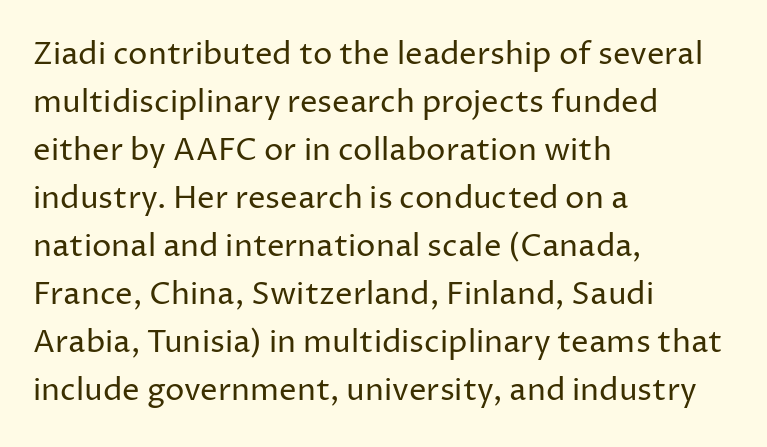
{"serif": "no", "italic": "no", "bold": "no", "weight": "regular", "width": "normal", "stroke_contrast": "low", "x_height": "medium", "monospaced": "no", "underline": "no", "align": "left", "line_spacing": "normal", "line_spacing_ratio": 1.55, "letter_spacing": "normal", "letter_spacing_em": 0.0, "glyph_px": 31}
